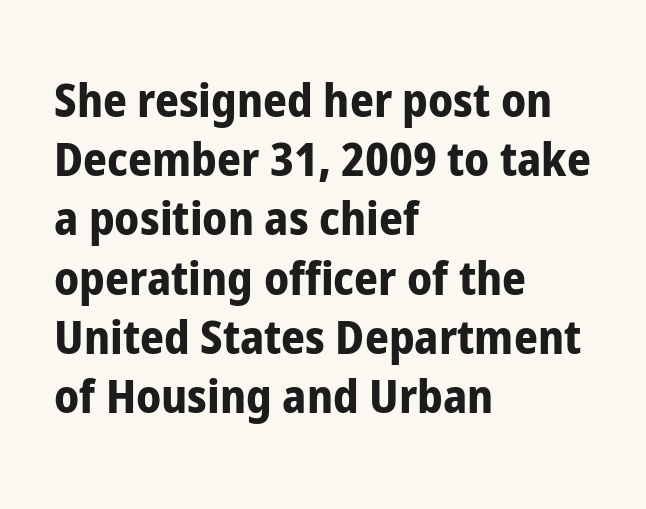
Q: Is the text bold? A: Yes.
Q: Is the text italic (slanted)? A: No, it is upright.
Q: Is the typeface a serif or a sans-serif typeface? A: Sans-serif.
Q: Is the text underlined? A: No.
Q: How is the paragraph aligned? A: Left-aligned.
Q: Is the spacing between letters normal or unusually wide? A: Normal.
Q: Is the spacing between lines tight, normal or loose? A: Normal.
Q: Width (condensed, normal, or wide)? A: Condensed.
Q: Stroke contrast? A: Low.
Q: x-height? A: Medium.
Q: Monospaced? A: No.
